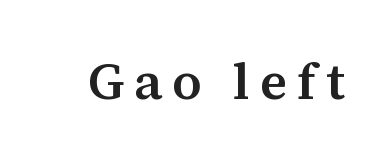
Q: Is the text italic (slanted)? A: No, it is upright.
Q: Is the typeface a serif or a sans-serif typeface? A: Serif.
Q: Is the text underlined? A: No.
Q: Width (condensed, normal, or wide)? A: Normal.
Q: Stroke contrast? A: Medium.
Q: x-height? A: Medium.
Q: Monospaced? A: No.
